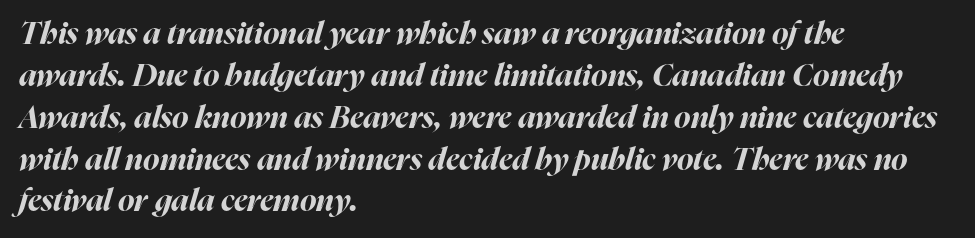
The image shows 31 px bold type, italic (leaning right); set left-aligned, normal line spacing (1.35x), normal letter spacing, not underlined; high stroke contrast and a medium x-height.
